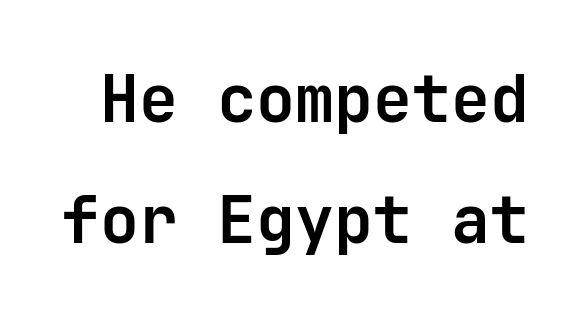
{"serif": "no", "italic": "no", "bold": "yes", "weight": "bold", "width": "normal", "stroke_contrast": "low", "x_height": "medium", "monospaced": "yes", "underline": "no", "line_spacing_ratio": 1.86, "letter_spacing": "normal", "letter_spacing_em": 0.0, "glyph_px": 65}
